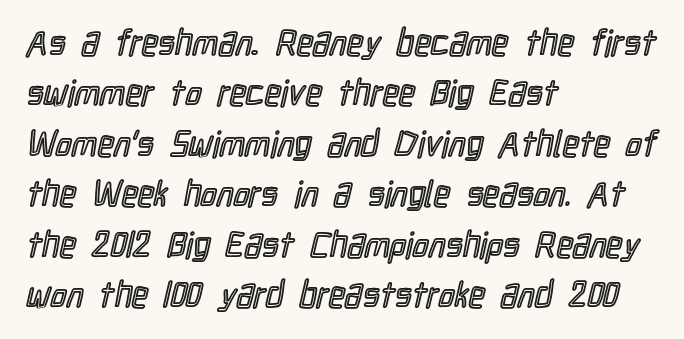
Q: Is the text italic (slanted)? A: Yes.
Q: Is the text underlined? A: No.
Q: How is the paragraph aligned? A: Left-aligned.
Q: Is the spacing between letters normal or unusually wide? A: Normal.
Q: Is the spacing between lines tight, normal or loose? A: Normal.
Q: Width (condensed, normal, or wide)? A: Condensed.
Q: x-height? A: Medium.
Q: Monospaced? A: No.
